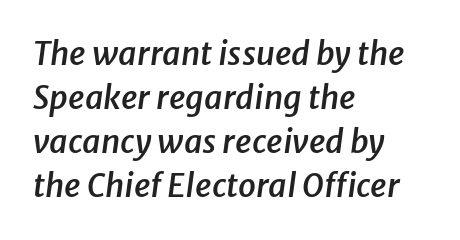
Rows of type keep a routine distance in the vertical direction. Note the varied advance widths — an 'i' is clearly narrower than an 'm'. The whole block is typeset with a tilt. Emphasis by weight is partial: semibold. Type without underlining. One-word summary of the alignment: left.
